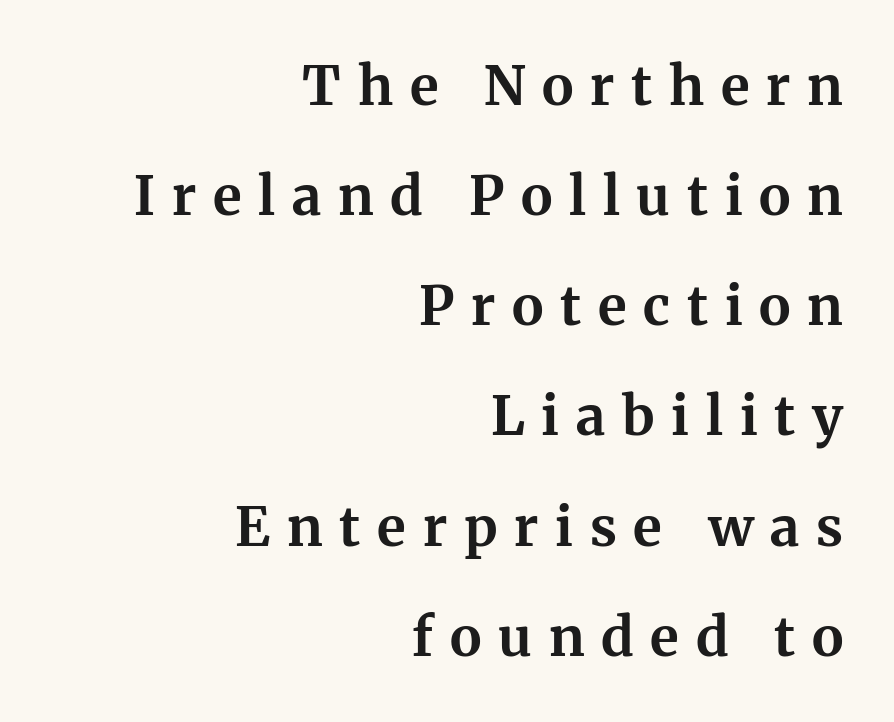
Q: Is the text bold? A: Yes.
Q: Is the text italic (slanted)? A: No, it is upright.
Q: Is the typeface a serif or a sans-serif typeface? A: Serif.
Q: Is the text underlined? A: No.
Q: How is the paragraph aligned? A: Right-aligned.
Q: Is the spacing between letters normal or unusually wide? A: Unusually wide.
Q: Is the spacing between lines tight, normal or loose? A: Loose.
Q: Width (condensed, normal, or wide)? A: Normal.
Q: Stroke contrast? A: Medium.
Q: x-height? A: Medium.
Q: Monospaced? A: No.
